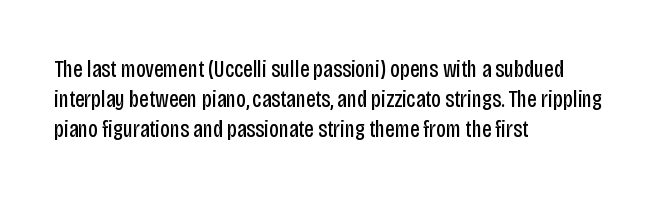
The image shows 24 px text type, upright; set left-aligned, normal line spacing (1.26x), normal letter spacing, not underlined.
